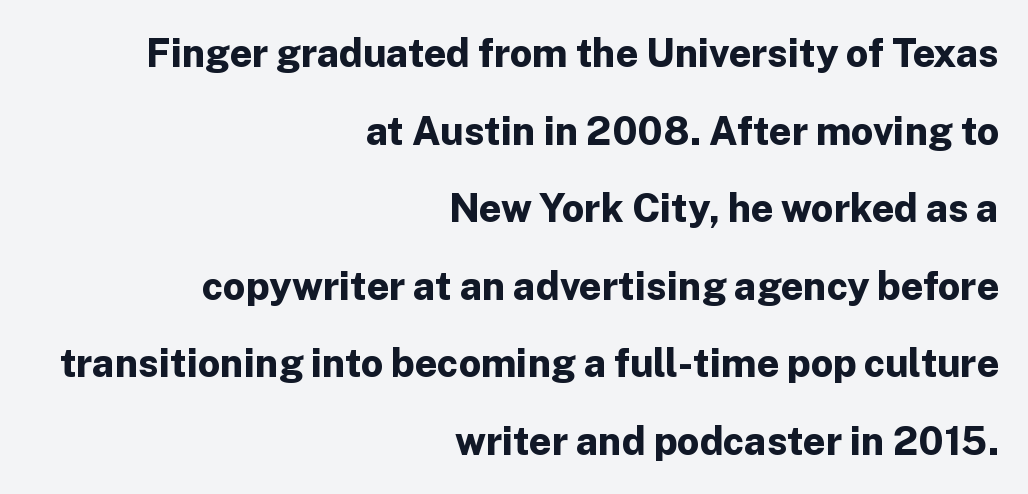
The image shows 39 px bold sans-serif type, upright; set right-aligned, loose line spacing (1.99x), normal letter spacing, not underlined; low stroke contrast and a medium x-height.
